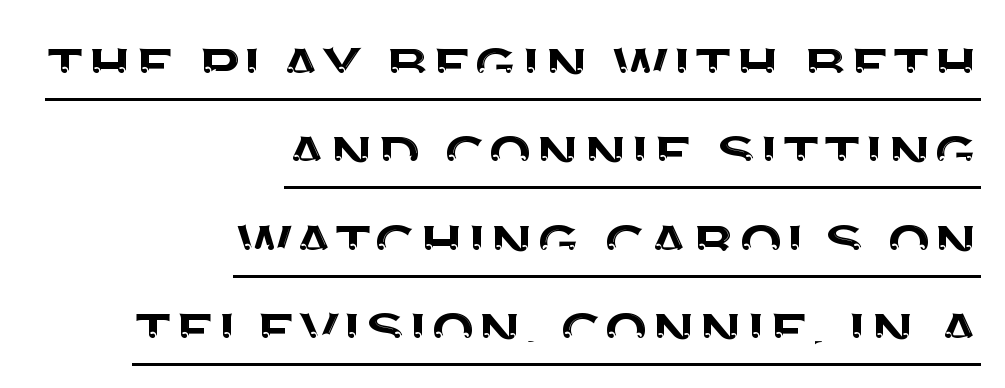
In designer terms, the underline attribute is active on this setting. Characters follow at the spacing the type designer built in. Observe the absence of serifs on each vertical stroke in this sample. Think of a printed novel: that variable character pitch is what you see here. Style check: upright.
